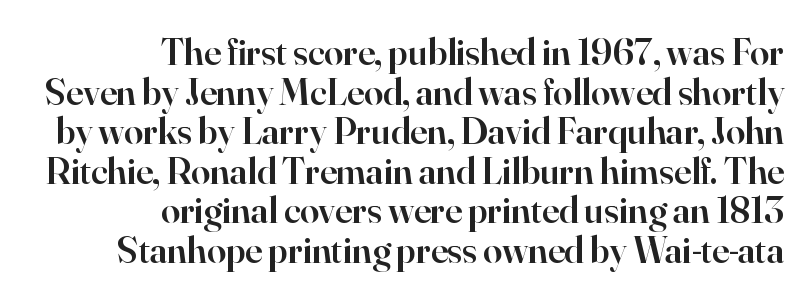
These lines are rendered in a variable-pitch font. The typography opts for an upright posture over an oblique one. Teacher's note: observe the even right margin — that is flush-right alignment. Check under the words: just untouched page.
